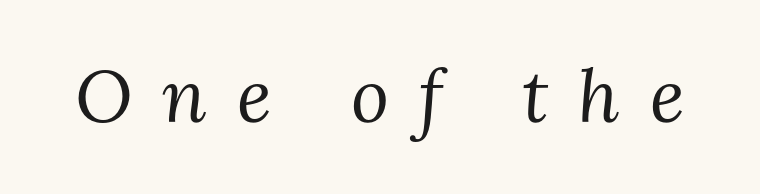
Q: Is the text bold? A: No.
Q: Is the text italic (slanted)? A: Yes, it leans right by about 3 degrees.
Q: Is the typeface a serif or a sans-serif typeface? A: Serif.
Q: Is the text underlined? A: No.
Q: Is the spacing between letters normal or unusually wide? A: Unusually wide.
Q: Width (condensed, normal, or wide)? A: Normal.
Q: Stroke contrast? A: Medium.
Q: x-height? A: Medium.
Q: Monospaced? A: No.
